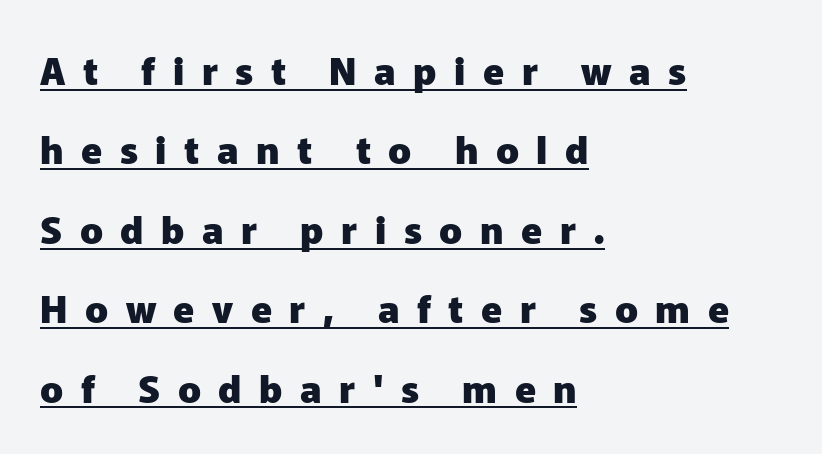
{"serif": "no", "italic": "no", "bold": "yes", "weight": "heavy", "width": "normal", "stroke_contrast": "low", "x_height": "medium", "monospaced": "no", "underline": "yes", "align": "left", "line_spacing": "loose", "line_spacing_ratio": 2.09, "letter_spacing": "wide", "letter_spacing_em": 0.46, "glyph_px": 38}
